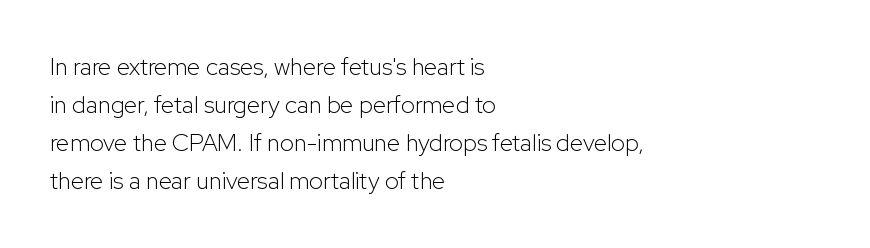
The image shows 24 px text type, upright; set left-aligned, normal line spacing (1.59x), normal letter spacing, not underlined.
